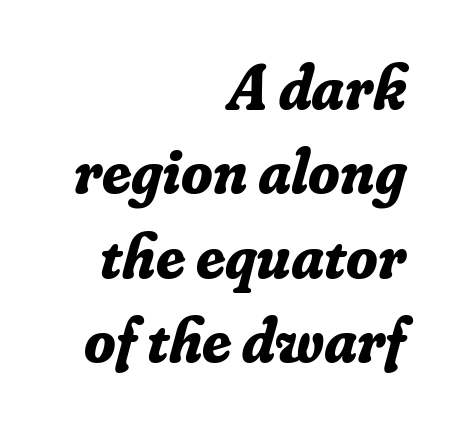
Q: Is the text bold? A: Yes.
Q: Is the text italic (slanted)? A: Yes, it leans right by about 16 degrees.
Q: Is the typeface a serif or a sans-serif typeface? A: Serif.
Q: Is the text underlined? A: No.
Q: How is the paragraph aligned? A: Right-aligned.
Q: Is the spacing between letters normal or unusually wide? A: Normal.
Q: Is the spacing between lines tight, normal or loose? A: Normal.
Q: Width (condensed, normal, or wide)? A: Normal.
Q: Stroke contrast? A: Low.
Q: x-height? A: Small.
Q: Monospaced? A: No.
